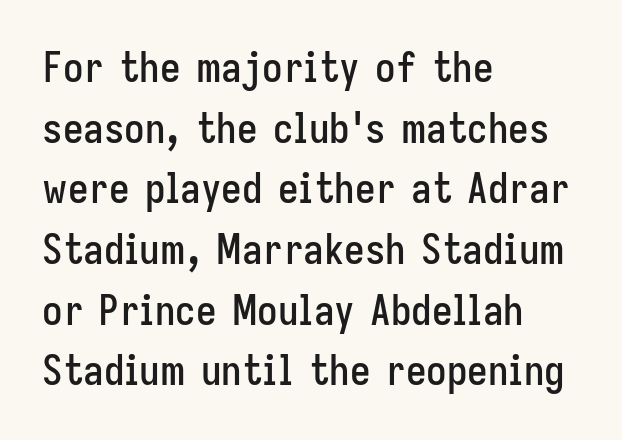
The axis of the letterforms is exactly vertical. Honestly, the row spacing looks completely unremarkable. Each row of text sits above clean, open space. Proportional: the letters do not fall into vertical columns. Typographically, this falls in the sans-serif category.
